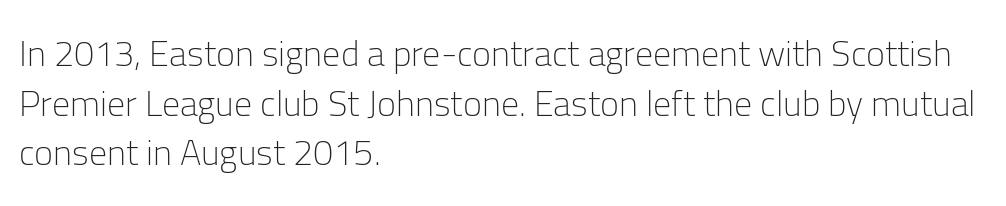
Q: Is the text bold? A: No.
Q: Is the text italic (slanted)? A: No, it is upright.
Q: Is the typeface a serif or a sans-serif typeface? A: Sans-serif.
Q: Is the text underlined? A: No.
Q: How is the paragraph aligned? A: Left-aligned.
Q: Is the spacing between letters normal or unusually wide? A: Normal.
Q: Is the spacing between lines tight, normal or loose? A: Normal.
Q: Width (condensed, normal, or wide)? A: Normal.
Q: Stroke contrast? A: Low.
Q: x-height? A: Medium.
Q: Monospaced? A: No.
